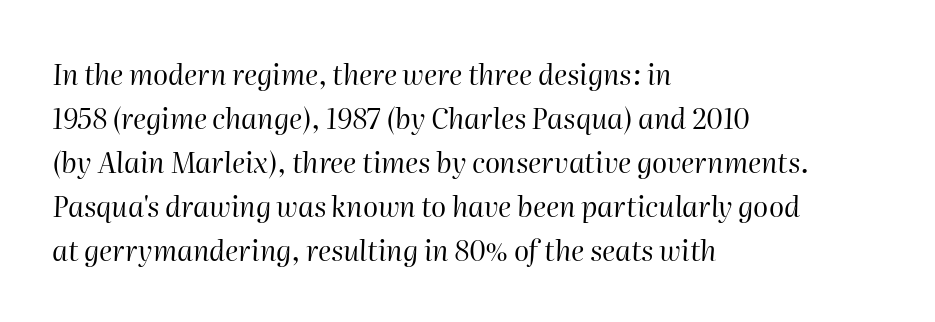
The image shows 28 px regular-weight type, italic (leaning right); set left-aligned, normal line spacing (1.57x), normal letter spacing, not underlined; high stroke contrast and a medium x-height.
